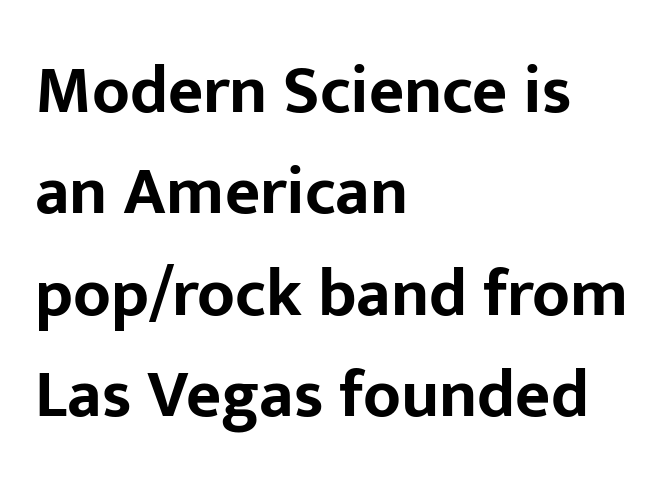
The image shows 68 px bold sans-serif type, upright; set left-aligned, normal line spacing (1.49x), normal letter spacing, not underlined; low stroke contrast and a medium x-height.
